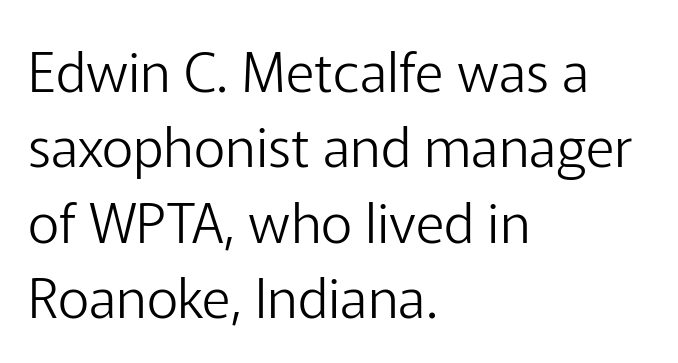
{"serif": "no", "italic": "no", "bold": "no", "weight": "light", "width": "normal", "stroke_contrast": "low", "x_height": "medium", "monospaced": "no", "underline": "no", "align": "left", "line_spacing": "normal", "line_spacing_ratio": 1.37, "letter_spacing": "normal", "letter_spacing_em": 0.0, "glyph_px": 55}
